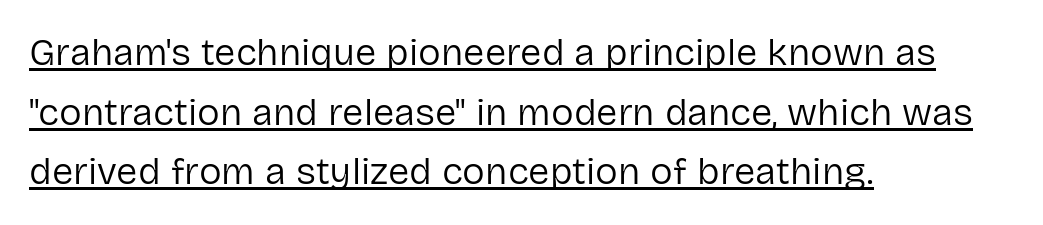
The image shows 38 px regular-weight sans-serif type, upright; set left-aligned, normal line spacing (1.57x), normal letter spacing, underlined; low stroke contrast and a medium x-height.
